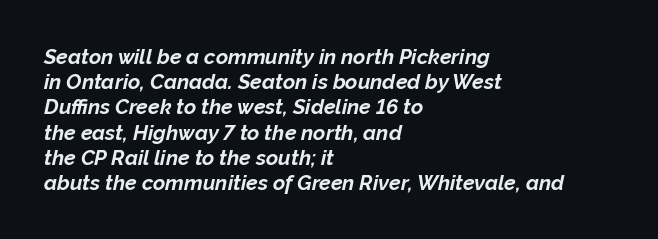
{"italic": "yes", "lean": "right", "slant_degrees": 12, "bold": "yes", "underline": "no", "align": "left", "line_spacing_ratio": 1.2, "letter_spacing": "normal", "letter_spacing_em": 0.0, "glyph_px": 21}
